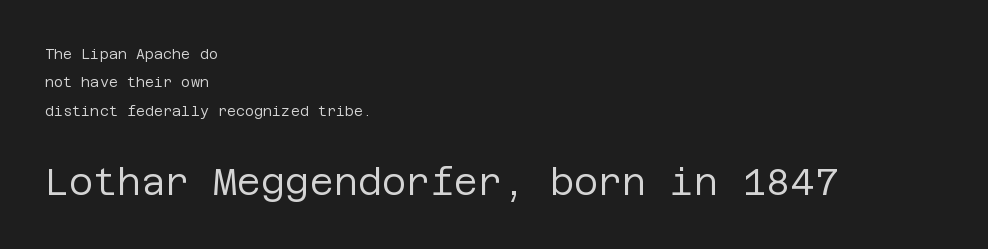
Q: Is the text bold? A: No.
Q: Is the text italic (slanted)? A: No, it is upright.
Q: Is the typeface a serif or a sans-serif typeface? A: Sans-serif.
Q: Is the text underlined? A: No.
Q: How is the paragraph aligned? A: Left-aligned.
Q: Is the spacing between letters normal or unusually wide? A: Normal.
Q: Is the spacing between lines tight, normal or loose? A: Loose.
Q: Which block of text is set in a larger size, the first (top) or the second (bottom)? A: The second (bottom) one.
Q: Width (condensed, normal, or wide)? A: Normal.
Q: Stroke contrast? A: Low.
Q: x-height? A: Large.
